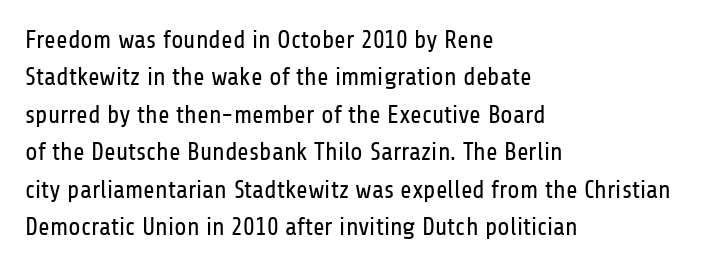
{"italic": "no", "bold": "no", "underline": "no", "align": "left", "line_spacing": "normal", "line_spacing_ratio": 1.5, "letter_spacing": "normal", "letter_spacing_em": 0.0, "glyph_px": 25}
